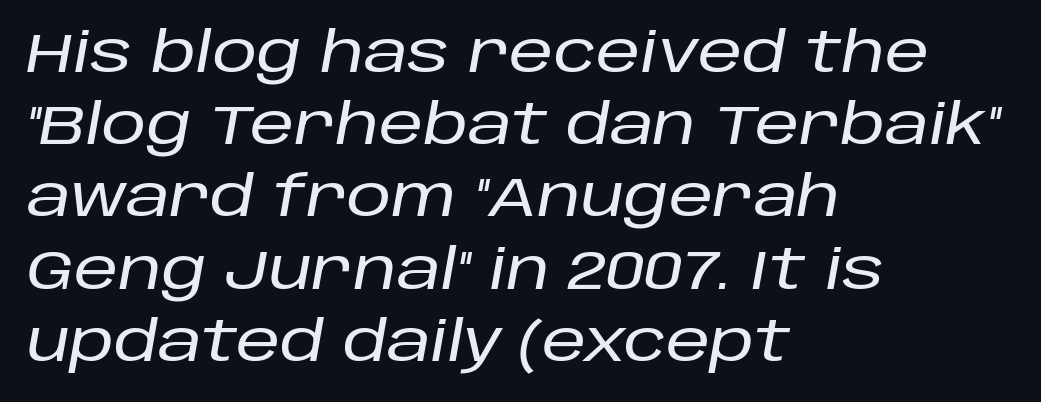
The image shows 56 px text type, italic (leaning right); set left-aligned, normal line spacing (1.29x), normal letter spacing, not underlined; low stroke contrast and a large x-height.
